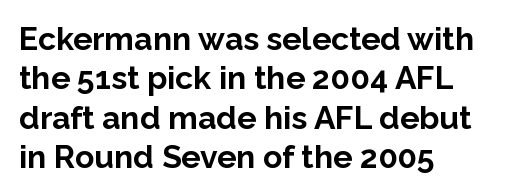
Q: Is the text bold? A: Yes.
Q: Is the text italic (slanted)? A: No, it is upright.
Q: Is the typeface a serif or a sans-serif typeface? A: Sans-serif.
Q: Is the text underlined? A: No.
Q: How is the paragraph aligned? A: Left-aligned.
Q: Is the spacing between letters normal or unusually wide? A: Normal.
Q: Width (condensed, normal, or wide)? A: Normal.
Q: Stroke contrast? A: Low.
Q: x-height? A: Medium.
Q: Monospaced? A: No.
